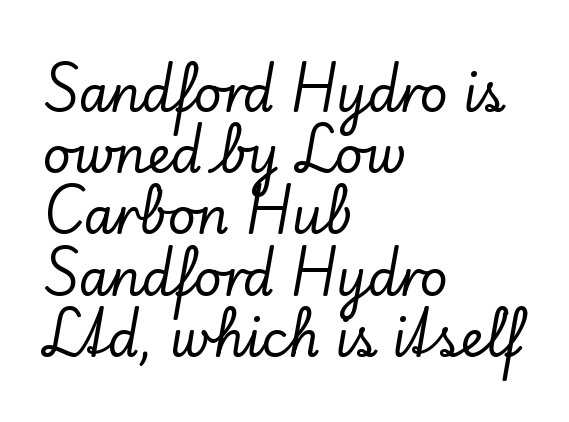
Spacing verdict: proportional, widths tailored to each character. Letter spacing: default. A typesetter would call this leading conventional body-copy spacing. All the whitespace from short lines collects on the right. The space directly below the letters is spotless.
